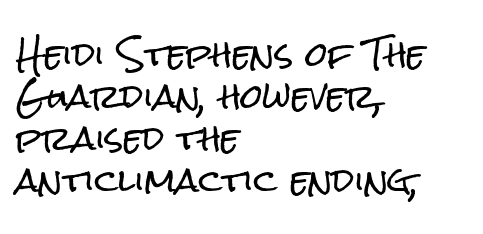
The words here are not underlined. The font's upright variant was chosen for this text. Whoever set this chose a conventional vertical rhythm. One-word summary of the alignment: left. Character widths vary here, with narrow letters taking less room than wide ones. Here the glyphs are tracked normally, forming tight word shapes.
